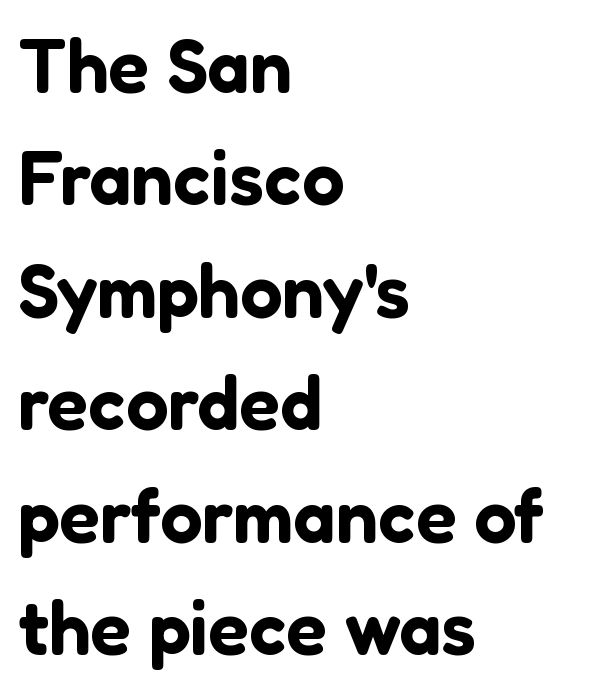
Spacing between characters is what you'd get straight out of the box. Descenders are the only things crossing below the line. The paragraph shown leans on its left margin. Characters remain perfectly vertical along every line. Line spacing here is normal.
